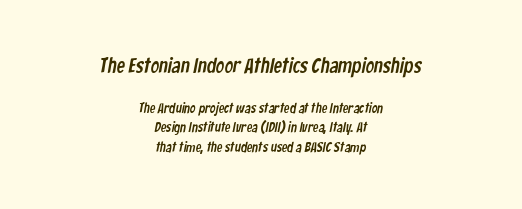
Q: Is the text underlined? A: No.
Q: How is the paragraph aligned? A: Centered.
Q: Is the spacing between letters normal or unusually wide? A: Normal.
Q: Is the spacing between lines tight, normal or loose? A: Normal.
Q: Which block of text is set in a larger size, the first (top) or the second (bottom)? A: The first (top) one.
